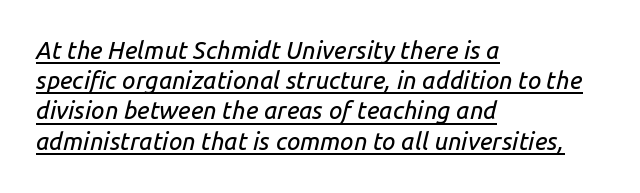
The image shows 24 px text type, italic (leaning right); set left-aligned, normal line spacing (1.26x), normal letter spacing, underlined.
